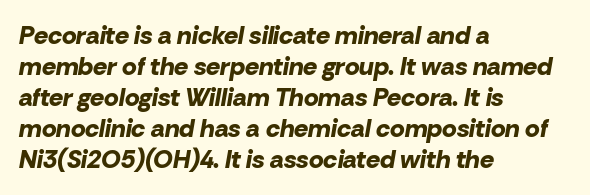
{"italic": "yes", "lean": "right", "slant_degrees": 10, "bold": "yes", "underline": "no", "align": "left", "line_spacing_ratio": 1.24, "letter_spacing": "normal", "letter_spacing_em": 0.0, "glyph_px": 25}
